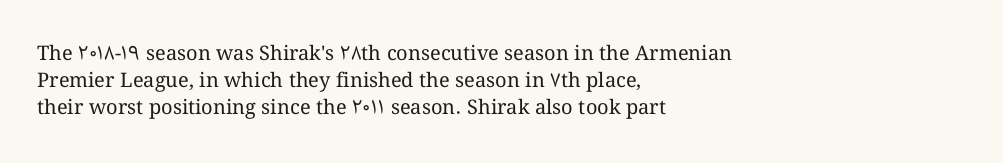
Q: Is the text bold? A: No.
Q: Is the text italic (slanted)? A: No, it is upright.
Q: Is the text underlined? A: No.
Q: How is the paragraph aligned? A: Left-aligned.
Q: Is the spacing between letters normal or unusually wide? A: Normal.
Q: Is the spacing between lines tight, normal or loose? A: Normal.
